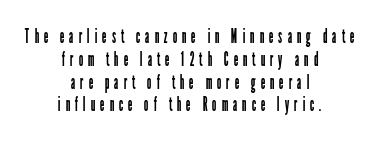
Q: Is the text bold? A: No.
Q: Is the text italic (slanted)? A: No, it is upright.
Q: Is the text underlined? A: No.
Q: How is the paragraph aligned? A: Centered.
Q: Is the spacing between letters normal or unusually wide? A: Unusually wide.
Q: Is the spacing between lines tight, normal or loose? A: Tight.
